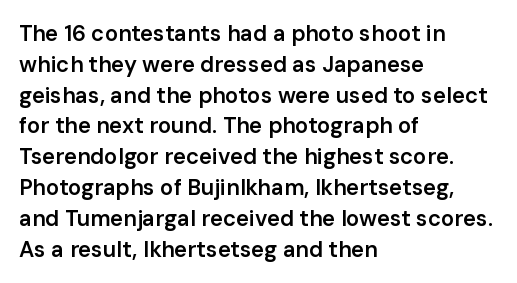
{"italic": "no", "bold": "semi", "underline": "no", "align": "left", "line_spacing": "normal", "line_spacing_ratio": 1.4, "letter_spacing": "normal", "letter_spacing_em": 0.0, "glyph_px": 22}
